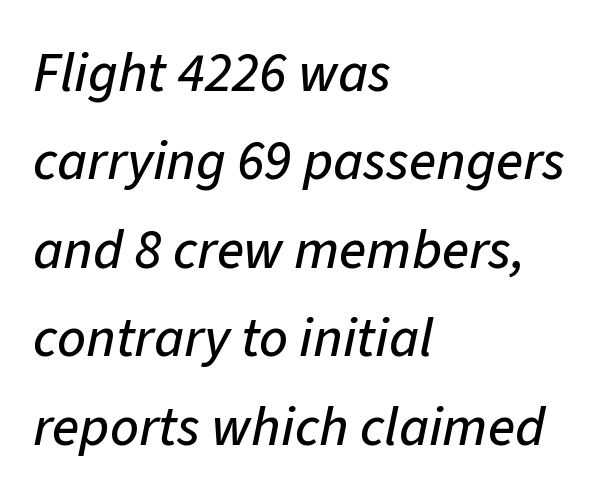
Q: Is the text italic (slanted)? A: Yes, it leans right by about 11 degrees.
Q: Is the text underlined? A: No.
Q: How is the paragraph aligned? A: Left-aligned.
Q: Is the spacing between letters normal or unusually wide? A: Normal.
Q: Is the spacing between lines tight, normal or loose? A: Normal.
Q: Width (condensed, normal, or wide)? A: Normal.
Q: Stroke contrast? A: Low.
Q: x-height? A: Medium.
Q: Monospaced? A: No.
